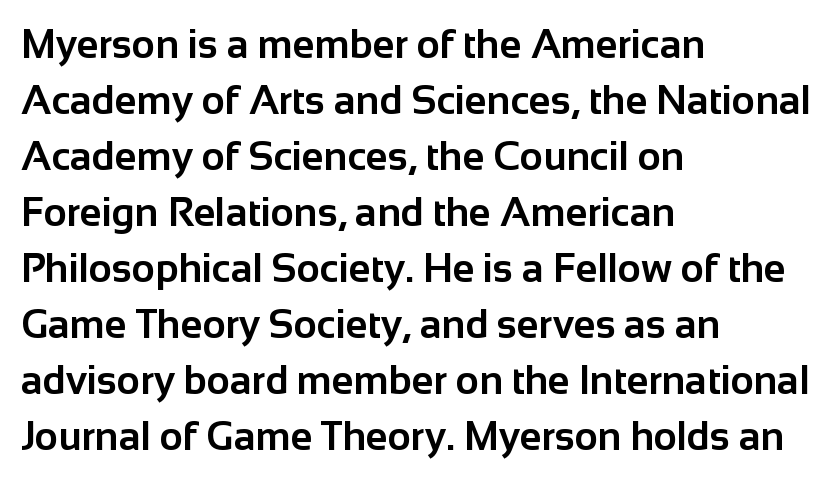
Q: Is the text bold? A: Yes.
Q: Is the text italic (slanted)? A: No, it is upright.
Q: Is the typeface a serif or a sans-serif typeface? A: Sans-serif.
Q: Is the text underlined? A: No.
Q: How is the paragraph aligned? A: Left-aligned.
Q: Is the spacing between letters normal or unusually wide? A: Normal.
Q: Is the spacing between lines tight, normal or loose? A: Normal.
Q: Width (condensed, normal, or wide)? A: Normal.
Q: Stroke contrast? A: Low.
Q: x-height? A: Medium.
Q: Monospaced? A: No.
